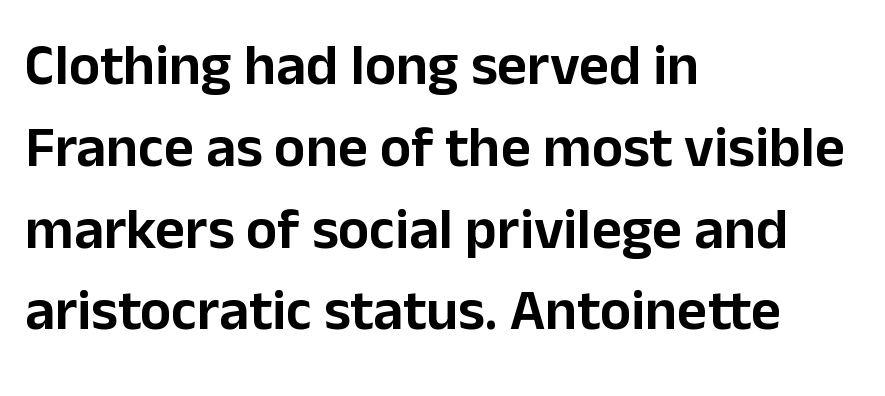
The image shows 58 px sans-serif type, upright; set left-aligned, normal line spacing (1.41x), normal letter spacing, not underlined; low stroke contrast and a medium x-height.
